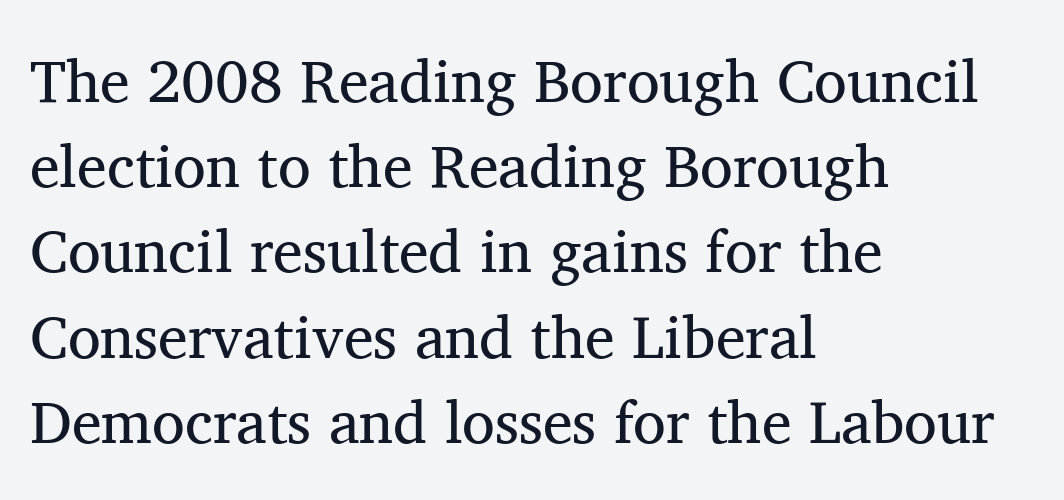
The ragged edge is on the right, which tells us the setting is flush left. Character widths vary here, with narrow letters taking less room than wide ones. Unlike italic type, these characters show no tilt at all. These lines are composed in type with serifs. The letterforms sit shoulder to shoulder at normal distance.
